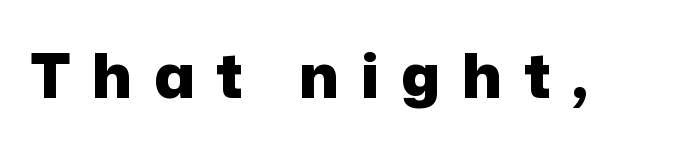
A full-strength bold gives these letters their thick strokes. Observe the absence of serifs on each vertical stroke in this sample. What stands out about the letter spacing? Its width — letters are far apart. Posture: vertical.
